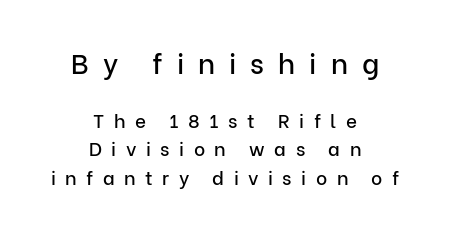
Q: Is the text italic (slanted)? A: No, it is upright.
Q: Is the typeface a serif or a sans-serif typeface? A: Sans-serif.
Q: Is the text underlined? A: No.
Q: How is the paragraph aligned? A: Centered.
Q: Is the spacing between letters normal or unusually wide? A: Unusually wide.
Q: Is the spacing between lines tight, normal or loose? A: Normal.
Q: Which block of text is set in a larger size, the first (top) or the second (bottom)? A: The first (top) one.
Q: Width (condensed, normal, or wide)? A: Normal.
Q: Stroke contrast? A: Low.
Q: x-height? A: Medium.
Q: Monospaced? A: No.
